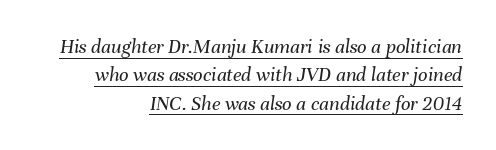
The image shows 21 px text type, italic (leaning right); set right-aligned, normal line spacing (1.35x), normal letter spacing, underlined.
